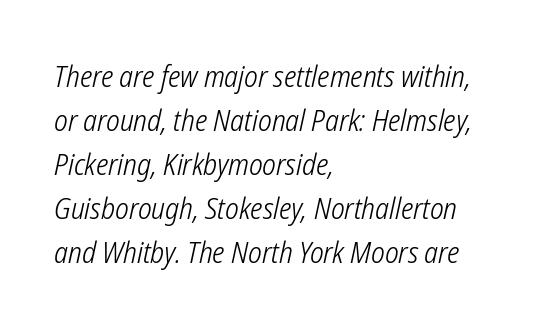
The image shows 30 px light, condensed type, italic (leaning right); set left-aligned, normal line spacing (1.47x), normal letter spacing, not underlined; low stroke contrast and a medium x-height.
